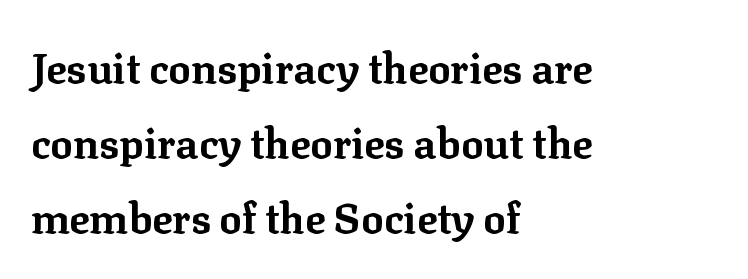
{"serif": "yes", "italic": "no", "bold": "yes", "weight": "bold", "width": "normal", "stroke_contrast": "low", "x_height": "medium", "monospaced": "no", "underline": "no", "align": "left", "line_spacing_ratio": 1.79, "letter_spacing": "normal", "letter_spacing_em": 0.0, "glyph_px": 42}
